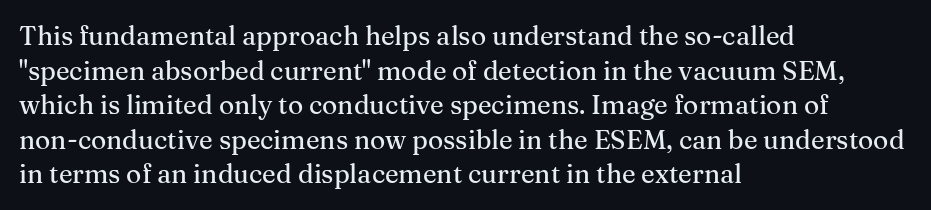
Q: Is the text italic (slanted)? A: No, it is upright.
Q: Is the text underlined? A: No.
Q: How is the paragraph aligned? A: Left-aligned.
Q: Is the spacing between letters normal or unusually wide? A: Normal.
Q: Is the spacing between lines tight, normal or loose? A: Normal.
